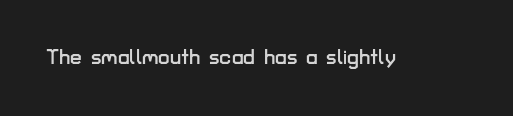
Every character sits straight up, as roman type does. The string is rendered with underlining switched off. Students, note that the glyphs here touch the page at normal intervals.
